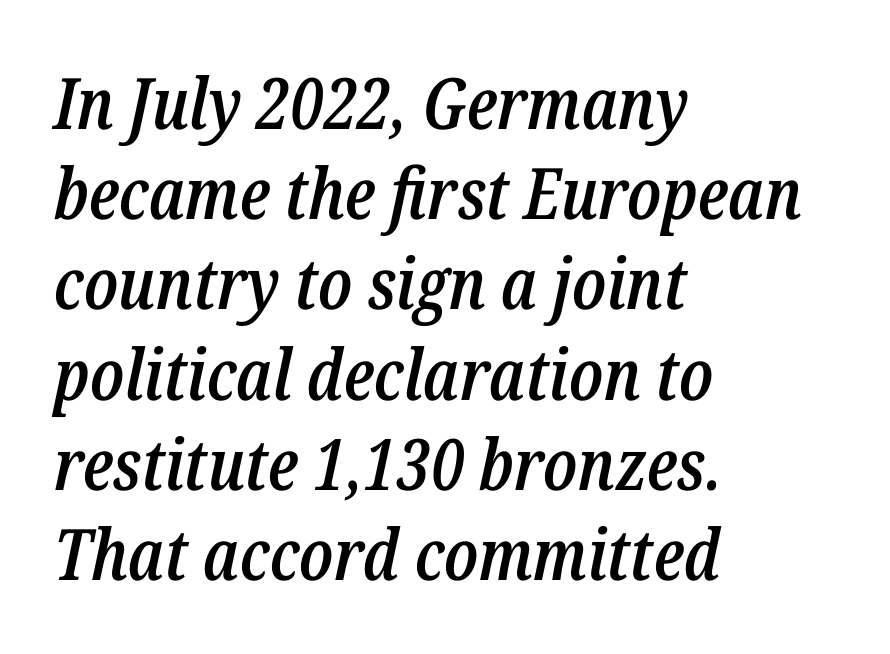
Q: Is the text bold? A: Semi-bold.
Q: Is the text italic (slanted)? A: Yes, it leans right by about 12 degrees.
Q: Is the text underlined? A: No.
Q: How is the paragraph aligned? A: Left-aligned.
Q: Is the spacing between letters normal or unusually wide? A: Normal.
Q: Is the spacing between lines tight, normal or loose? A: Normal.
Q: Width (condensed, normal, or wide)? A: Condensed.
Q: Stroke contrast? A: Low.
Q: x-height? A: Medium.
Q: Monospaced? A: No.
